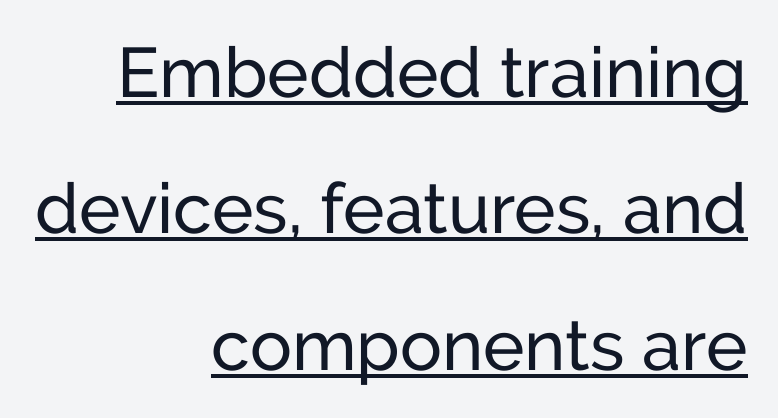
Q: Is the text italic (slanted)? A: No, it is upright.
Q: Is the typeface a serif or a sans-serif typeface? A: Sans-serif.
Q: Is the text underlined? A: Yes.
Q: How is the paragraph aligned? A: Right-aligned.
Q: Is the spacing between letters normal or unusually wide? A: Normal.
Q: Is the spacing between lines tight, normal or loose? A: Loose.
Q: Width (condensed, normal, or wide)? A: Normal.
Q: Stroke contrast? A: Low.
Q: x-height? A: Medium.
Q: Monospaced? A: No.
